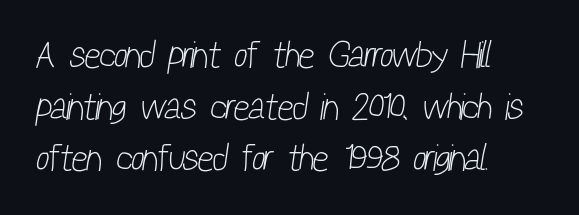
The image shows 38 px light, condensed sans-serif type; set left-aligned, normal line spacing (1.36x), normal letter spacing, not underlined; low stroke contrast and a medium x-height.
